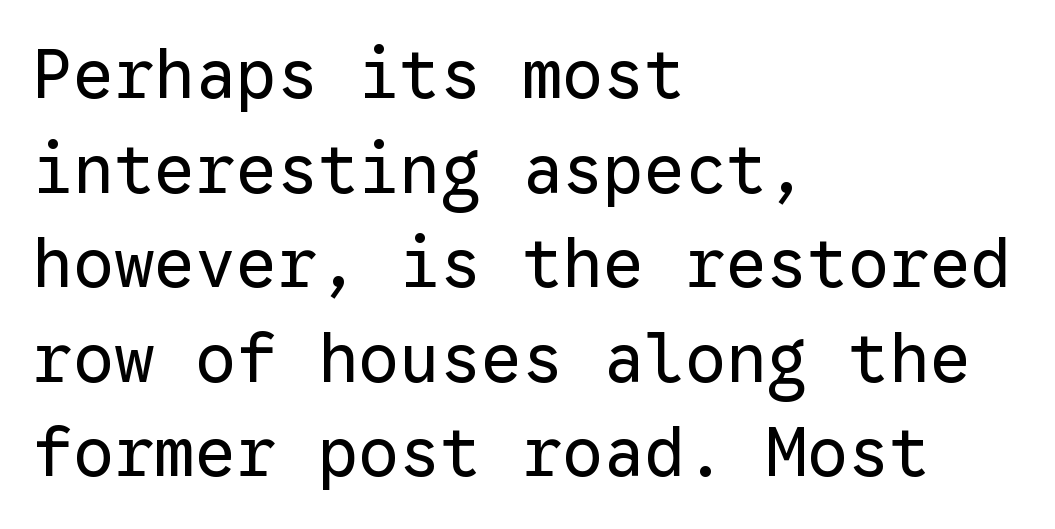
The vertical gap from one line to the next is medium. You could count columns in this text — the font is strictly monospaced. The lines in this sample share a left origin and differ only in where they stop. What kind of face is this? One without serifs — a sans. No word sits above an underline.
